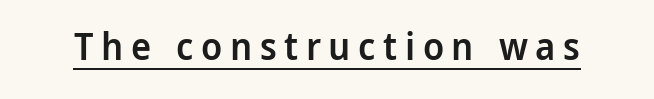
The image shows 38 px semibold, condensed sans-serif type, upright; set unusually wide letter spacing (+0.2 em), underlined; low stroke contrast and a large x-height.
